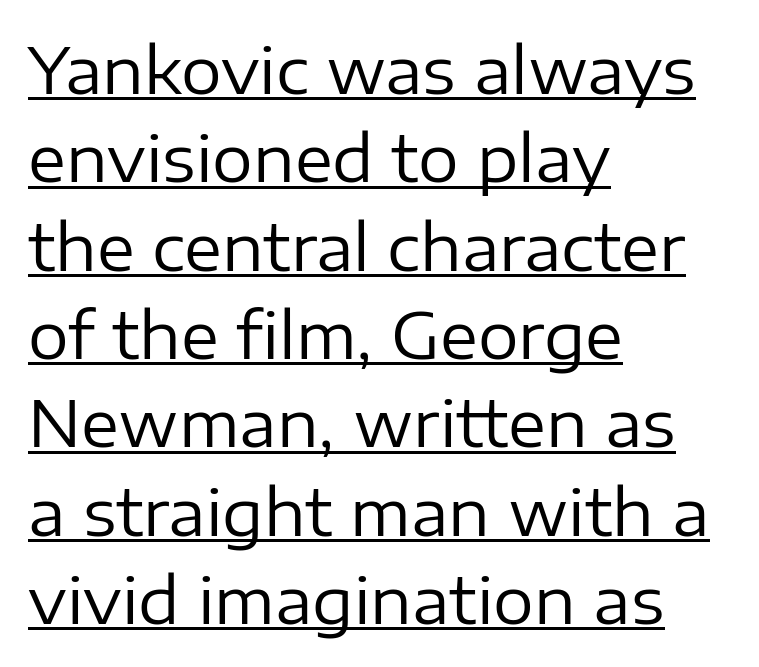
Q: Is the text bold? A: No.
Q: Is the text italic (slanted)? A: No, it is upright.
Q: Is the typeface a serif or a sans-serif typeface? A: Sans-serif.
Q: Is the text underlined? A: Yes.
Q: How is the paragraph aligned? A: Left-aligned.
Q: Is the spacing between letters normal or unusually wide? A: Normal.
Q: Is the spacing between lines tight, normal or loose? A: Normal.
Q: Width (condensed, normal, or wide)? A: Normal.
Q: Stroke contrast? A: Low.
Q: x-height? A: Medium.
Q: Monospaced? A: No.
